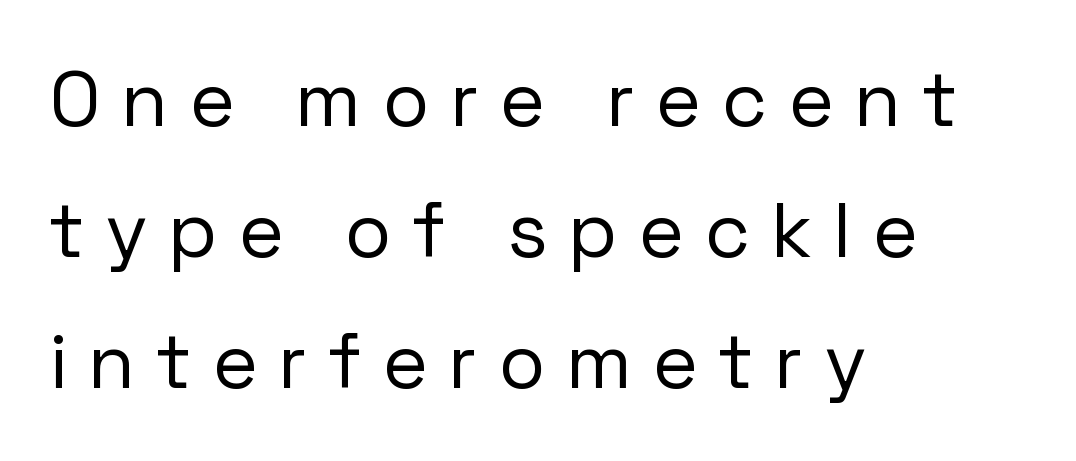
{"serif": "no", "italic": "no", "bold": "no", "weight": "regular", "width": "normal", "stroke_contrast": "low", "x_height": "medium", "monospaced": "no", "underline": "no", "align": "left", "line_spacing": "normal", "line_spacing_ratio": 1.7, "letter_spacing": "wide", "letter_spacing_em": 0.29, "glyph_px": 77}
